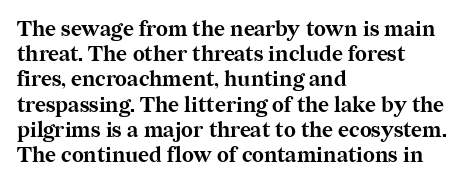
The image shows 21 px bold type, upright; set left-aligned, line spacing 1.2x, normal letter spacing, not underlined.
